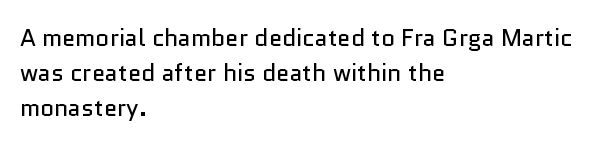
{"italic": "no", "bold": "no", "underline": "no", "align": "left", "line_spacing": "normal", "line_spacing_ratio": 1.45, "letter_spacing": "normal", "letter_spacing_em": 0.0, "glyph_px": 24}
